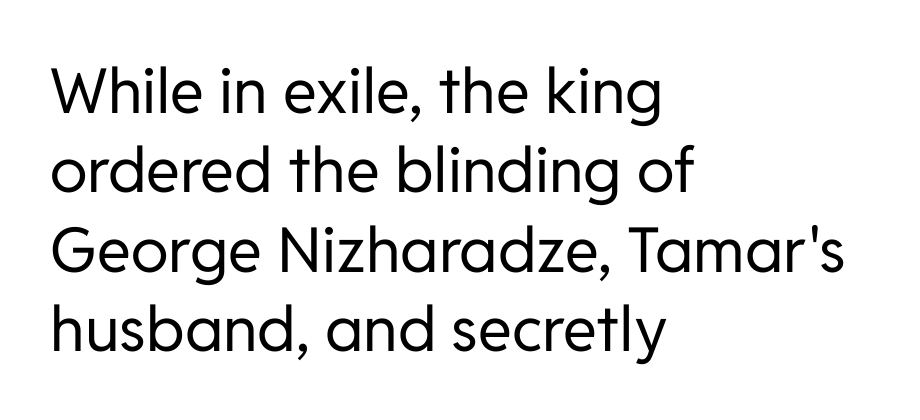
Q: Is the text bold? A: No.
Q: Is the text italic (slanted)? A: No, it is upright.
Q: Is the typeface a serif or a sans-serif typeface? A: Sans-serif.
Q: Is the text underlined? A: No.
Q: How is the paragraph aligned? A: Left-aligned.
Q: Is the spacing between letters normal or unusually wide? A: Normal.
Q: Is the spacing between lines tight, normal or loose? A: Normal.
Q: Width (condensed, normal, or wide)? A: Normal.
Q: Stroke contrast? A: Low.
Q: x-height? A: Medium.
Q: Monospaced? A: No.
